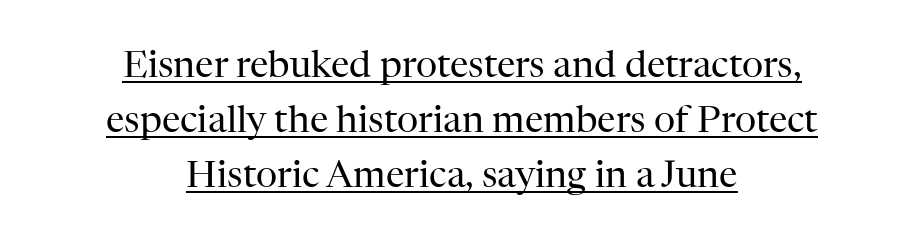
Q: Is the text bold? A: No.
Q: Is the text italic (slanted)? A: No, it is upright.
Q: Is the typeface a serif or a sans-serif typeface? A: Serif.
Q: Is the text underlined? A: Yes.
Q: How is the paragraph aligned? A: Centered.
Q: Is the spacing between letters normal or unusually wide? A: Normal.
Q: Is the spacing between lines tight, normal or loose? A: Normal.
Q: Width (condensed, normal, or wide)? A: Normal.
Q: Stroke contrast? A: High.
Q: x-height? A: Medium.
Q: Monospaced? A: No.
